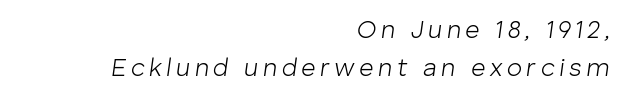
{"italic": "yes", "lean": "right", "slant_degrees": 8, "bold": "no", "underline": "no", "align": "right", "line_spacing": "normal", "line_spacing_ratio": 1.51, "glyph_px": 25}
